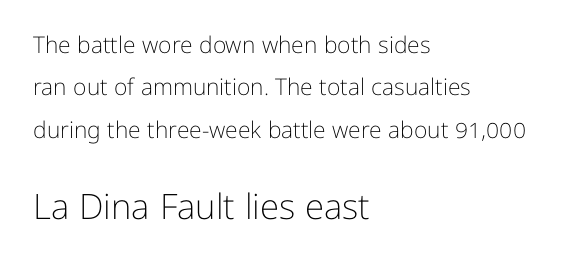
{"serif": "no", "italic": "no", "bold": "no", "weight": "light", "width": "normal", "stroke_contrast": "low", "x_height": "medium", "monospaced": "no", "underline": "no", "align": "left", "line_spacing_ratio": 1.84, "letter_spacing": "normal", "letter_spacing_em": 0.0, "larger_block": "second", "size_ratio": 1.52, "glyph_px": 35}
